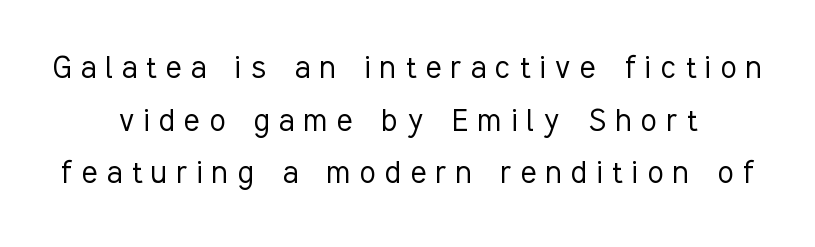
The image shows 36 px light, condensed sans-serif type, upright; set centered, normal line spacing (1.46x), unusually wide letter spacing (+0.27 em), not underlined; low stroke contrast and a medium x-height.
